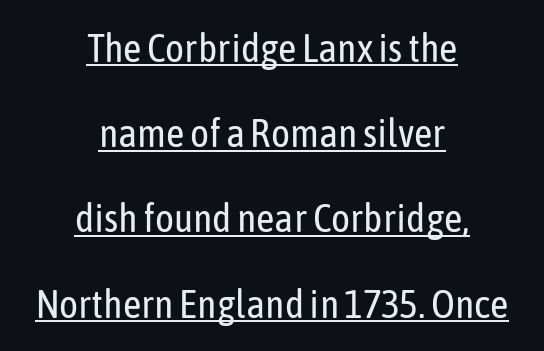
Q: Is the text bold? A: No.
Q: Is the text italic (slanted)? A: No, it is upright.
Q: Is the typeface a serif or a sans-serif typeface? A: Sans-serif.
Q: Is the text underlined? A: Yes.
Q: How is the paragraph aligned? A: Centered.
Q: Is the spacing between letters normal or unusually wide? A: Normal.
Q: Is the spacing between lines tight, normal or loose? A: Loose.
Q: Width (condensed, normal, or wide)? A: Condensed.
Q: Stroke contrast? A: Low.
Q: x-height? A: Medium.
Q: Monospaced? A: No.
